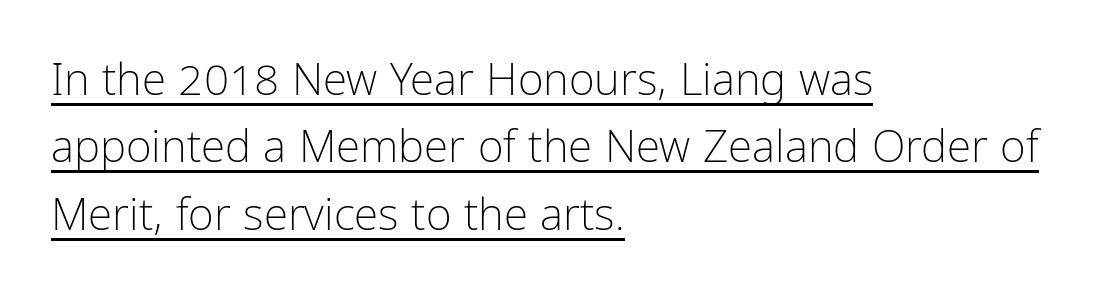
The string is rendered with underlining switched on. Successive baselines arrive at the customary interval. The face used here is rendered with its standard letterfit. What kind of face is this? One without serifs — a sans. Is the stroke heavy? The answer is a plain regular-or-lighter.
